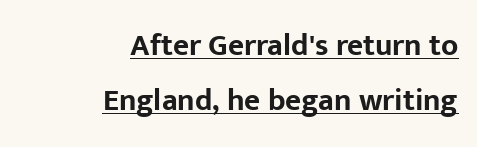
Q: Is the text bold? A: Yes.
Q: Is the text italic (slanted)? A: No, it is upright.
Q: Is the typeface a serif or a sans-serif typeface? A: Sans-serif.
Q: Is the text underlined? A: Yes.
Q: How is the paragraph aligned? A: Right-aligned.
Q: Is the spacing between letters normal or unusually wide? A: Normal.
Q: Width (condensed, normal, or wide)? A: Normal.
Q: Stroke contrast? A: Low.
Q: x-height? A: Medium.
Q: Monospaced? A: No.
